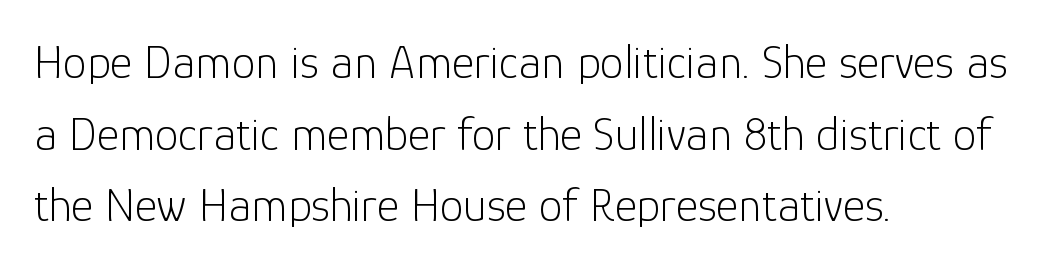
The image shows 48 px light sans-serif type, upright; set left-aligned, normal line spacing (1.49x), normal letter spacing, not underlined; low stroke contrast and a medium x-height.
